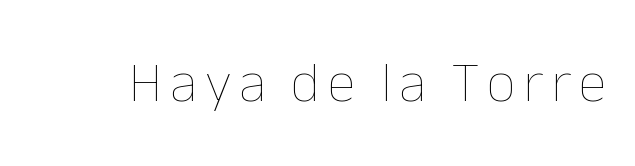
Q: Is the text bold? A: No.
Q: Is the text italic (slanted)? A: No, it is upright.
Q: Is the text underlined? A: No.
Q: Width (condensed, normal, or wide)? A: Normal.
Q: Stroke contrast? A: Low.
Q: x-height? A: Medium.
Q: Monospaced? A: No.
